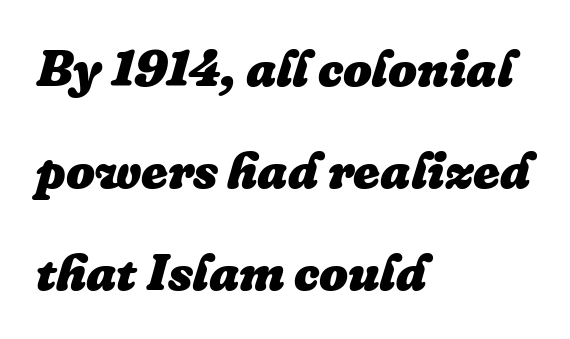
Summary of weight: heavy, a full bold. Tracking here is standard; glyphs follow each other at the usual distance. A great deal of white space separates one row of letters from the next. Check under the words: just untouched page.
